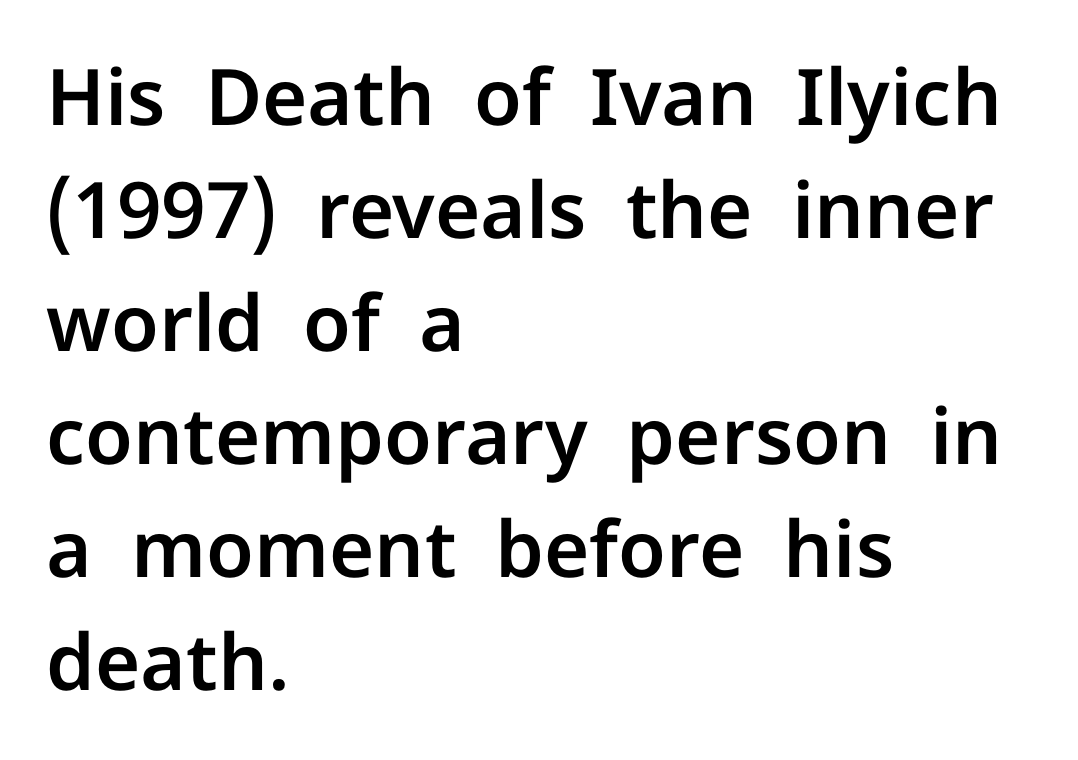
{"serif": "no", "italic": "no", "width": "normal", "stroke_contrast": "low", "x_height": "medium", "monospaced": "no", "underline": "no", "align": "left", "line_spacing": "normal", "line_spacing_ratio": 1.45, "letter_spacing": "normal", "letter_spacing_em": 0.0, "glyph_px": 78}
